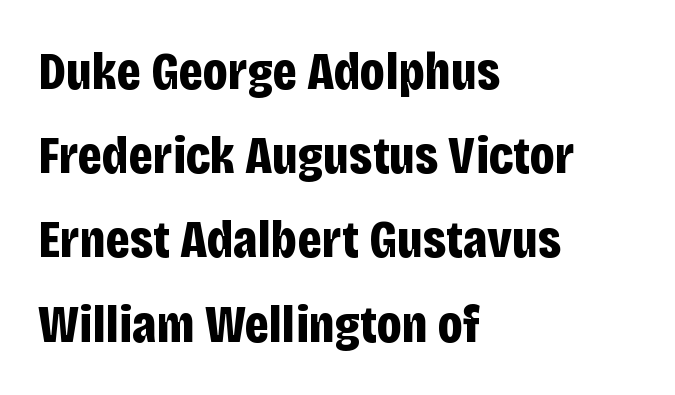
Q: Is the text bold? A: Yes.
Q: Is the text italic (slanted)? A: No, it is upright.
Q: Is the typeface a serif or a sans-serif typeface? A: Sans-serif.
Q: Is the text underlined? A: No.
Q: How is the paragraph aligned? A: Left-aligned.
Q: Is the spacing between letters normal or unusually wide? A: Normal.
Q: Is the spacing between lines tight, normal or loose? A: Normal.
Q: Width (condensed, normal, or wide)? A: Condensed.
Q: Stroke contrast? A: Low.
Q: x-height? A: Large.
Q: Monospaced? A: No.
